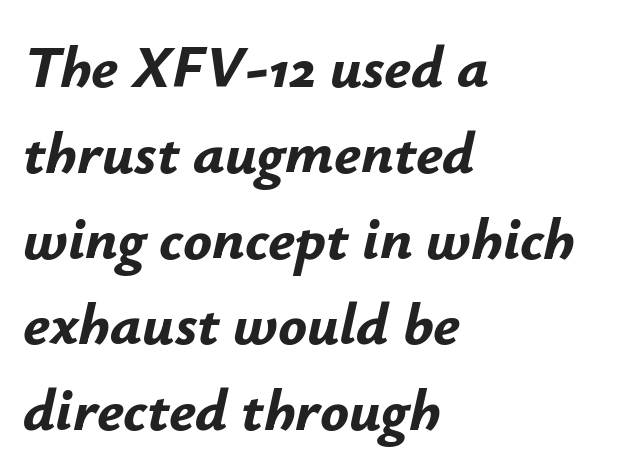
Q: Is the text bold? A: Yes.
Q: Is the text italic (slanted)? A: Yes, it leans right by about 12 degrees.
Q: Is the text underlined? A: No.
Q: How is the paragraph aligned? A: Left-aligned.
Q: Is the spacing between letters normal or unusually wide? A: Normal.
Q: Is the spacing between lines tight, normal or loose? A: Normal.
Q: Width (condensed, normal, or wide)? A: Normal.
Q: Stroke contrast? A: Low.
Q: x-height? A: Small.
Q: Monospaced? A: No.
